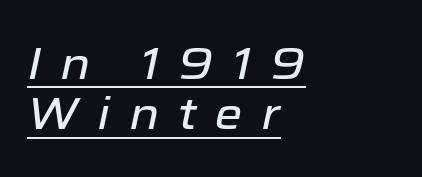
{"italic": "yes", "lean": "right", "slant_degrees": 12, "width": "normal", "stroke_contrast": "low", "x_height": "medium", "monospaced": "no", "underline": "yes", "align": "left", "line_spacing": "tight", "line_spacing_ratio": 1.12, "letter_spacing": "wide", "letter_spacing_em": 0.41, "glyph_px": 45}
